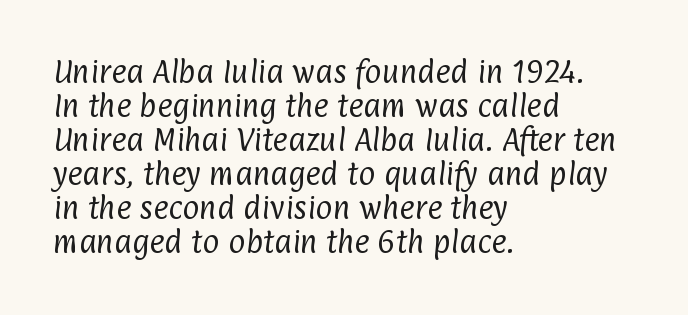
The image shows 26 px text type; set left-aligned, normal line spacing (1.31x), normal letter spacing, not underlined.
